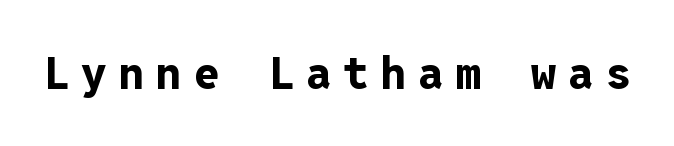
{"serif": "no", "italic": "no", "bold": "yes", "weight": "bold", "width": "normal", "stroke_contrast": "low", "x_height": "medium", "monospaced": "yes", "underline": "no", "letter_spacing": "wide", "letter_spacing_em": 0.27, "glyph_px": 45}
